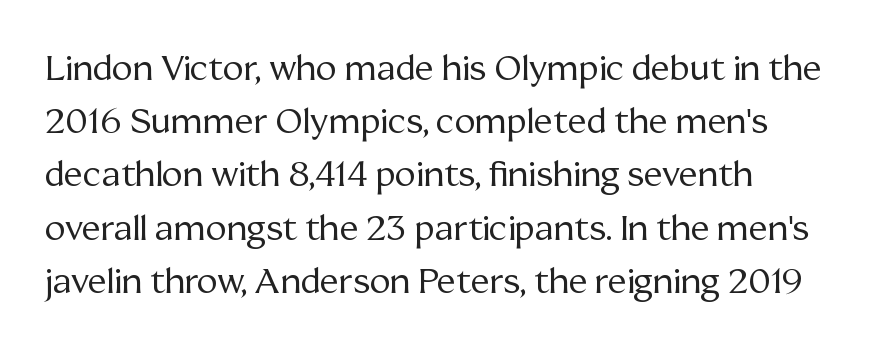
{"serif": "yes", "italic": "no", "bold": "no", "weight": "regular", "width": "normal", "stroke_contrast": "medium", "x_height": "medium", "monospaced": "no", "underline": "no", "align": "left", "line_spacing": "normal", "line_spacing_ratio": 1.52, "letter_spacing": "normal", "letter_spacing_em": 0.0, "glyph_px": 35}
